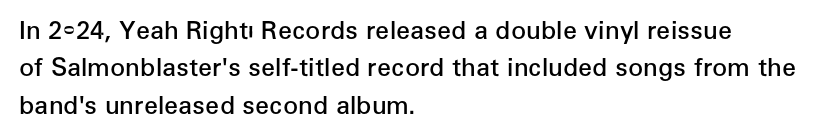
Q: Is the text bold? A: Semi-bold.
Q: Is the text italic (slanted)? A: No, it is upright.
Q: Is the text underlined? A: No.
Q: How is the paragraph aligned? A: Left-aligned.
Q: Is the spacing between letters normal or unusually wide? A: Normal.
Q: Is the spacing between lines tight, normal or loose? A: Normal.
